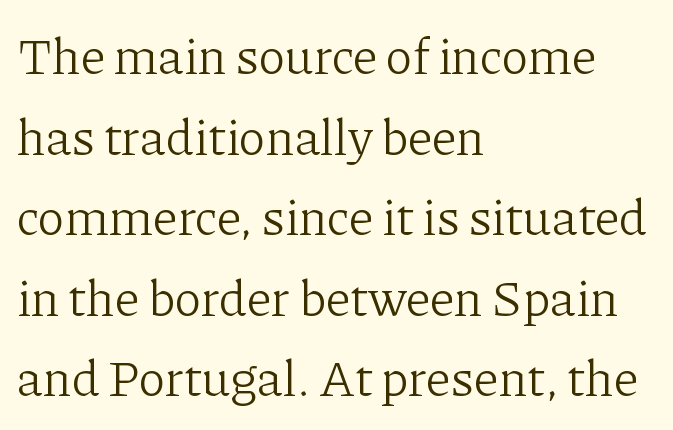
The image shows 51 px light serif type, upright; set left-aligned, normal line spacing (1.58x), normal letter spacing, not underlined; low stroke contrast and a medium x-height.
